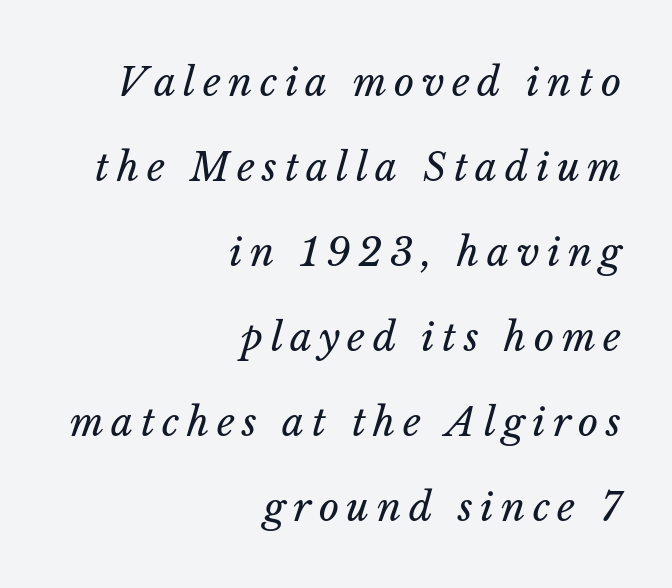
Designer's note — italics engaged. Spacing verdict: proportional, widths tailored to each character. Horizontally, the lines are justified to the trailing edge only. The typesetting does not lean heavy: it is not bold. Horizontal bands of white between lines are thick stripes.
